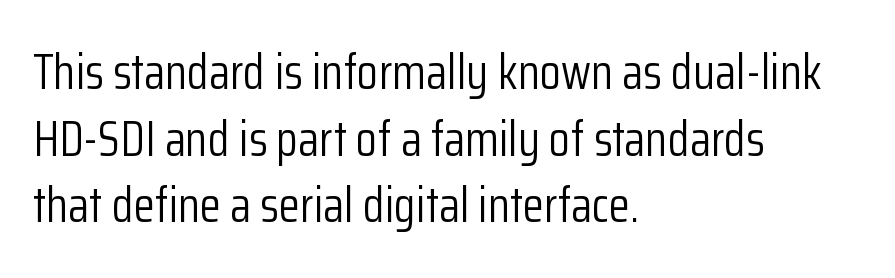
Q: Is the text bold? A: No.
Q: Is the text italic (slanted)? A: No, it is upright.
Q: Is the typeface a serif or a sans-serif typeface? A: Sans-serif.
Q: Is the text underlined? A: No.
Q: How is the paragraph aligned? A: Left-aligned.
Q: Is the spacing between letters normal or unusually wide? A: Normal.
Q: Is the spacing between lines tight, normal or loose? A: Normal.
Q: Width (condensed, normal, or wide)? A: Condensed.
Q: Stroke contrast? A: Low.
Q: x-height? A: Medium.
Q: Monospaced? A: No.
